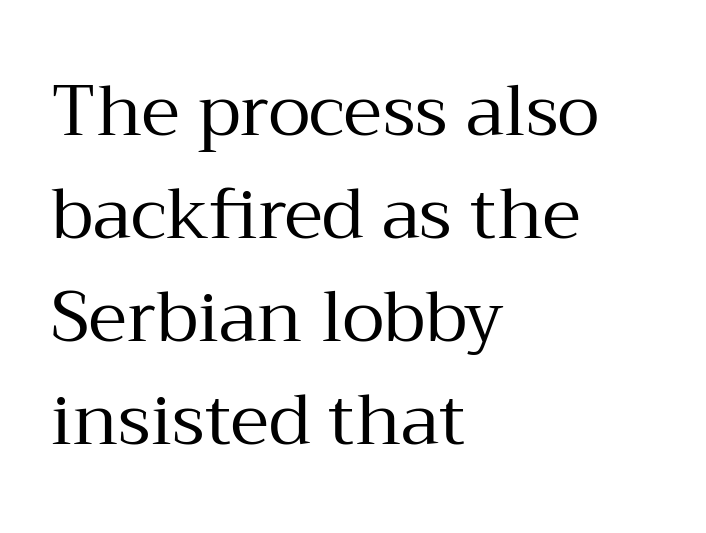
Q: Is the text bold? A: No.
Q: Is the text italic (slanted)? A: No, it is upright.
Q: Is the typeface a serif or a sans-serif typeface? A: Serif.
Q: Is the text underlined? A: No.
Q: How is the paragraph aligned? A: Left-aligned.
Q: Is the spacing between letters normal or unusually wide? A: Normal.
Q: Is the spacing between lines tight, normal or loose? A: Normal.
Q: Width (condensed, normal, or wide)? A: Normal.
Q: Stroke contrast? A: Medium.
Q: x-height? A: Medium.
Q: Monospaced? A: No.
